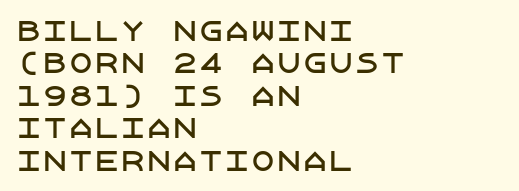
{"italic": "no", "underline": "no", "align": "left", "line_spacing": "normal", "line_spacing_ratio": 1.25, "letter_spacing": "normal", "letter_spacing_em": 0.0, "glyph_px": 26}
